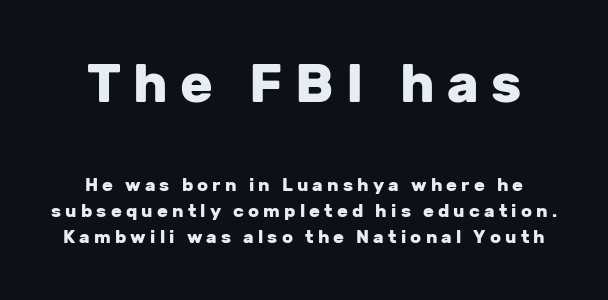
{"serif": "no", "italic": "no", "bold": "yes", "weight": "heavy", "width": "normal", "stroke_contrast": "low", "x_height": "medium", "monospaced": "no", "underline": "no", "line_spacing": "normal", "line_spacing_ratio": 1.47, "letter_spacing": "wide", "letter_spacing_em": 0.23, "larger_block": "first", "size_ratio": 3.0, "glyph_px": 54}
